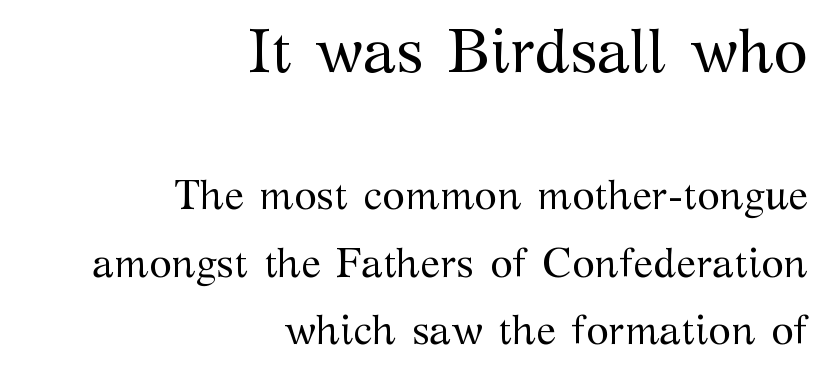
The face used here appears at its bigger size in the upper chunk. Check the space under the baseline: it is left empty. No extra tracking has been applied to these lines. The lettering holds an erect, upright posture throughout.
